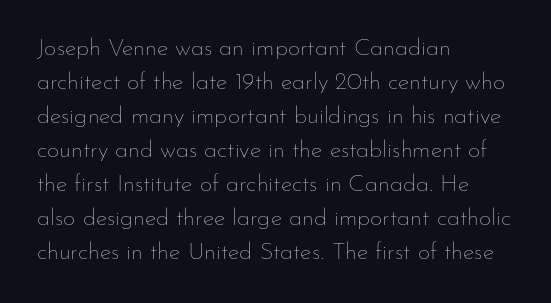
Just letters on the line, the space beneath them empty. The lines sit at an ordinary, default distance from one another. Reading down the block, your eye returns to a fixed left position each line. Think standard paragraph weight, or any step lighter than that.
